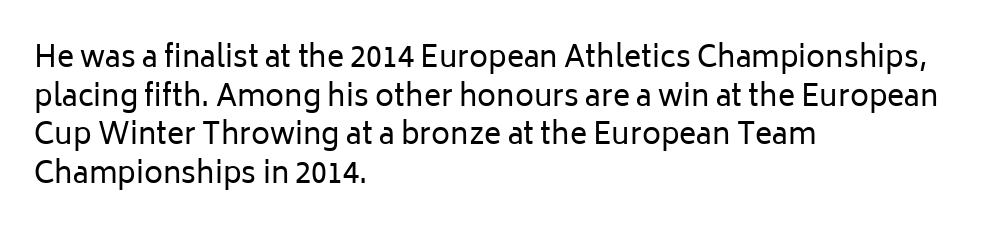
{"serif": "no", "italic": "no", "bold": "no", "weight": "regular", "width": "normal", "stroke_contrast": "low", "x_height": "medium", "monospaced": "no", "underline": "no", "align": "left", "line_spacing": "normal", "line_spacing_ratio": 1.33, "letter_spacing": "normal", "letter_spacing_em": 0.0, "glyph_px": 29}
